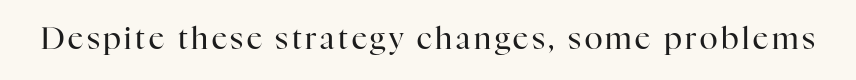
{"serif": "yes", "italic": "no", "bold": "no", "weight": "regular", "width": "normal", "stroke_contrast": "high", "x_height": "medium", "monospaced": "no", "underline": "no", "glyph_px": 30}
